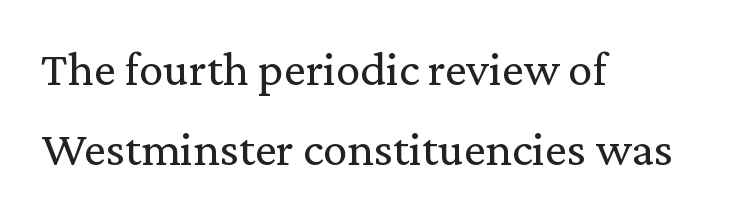
Q: Is the text bold? A: No.
Q: Is the text italic (slanted)? A: No, it is upright.
Q: Is the typeface a serif or a sans-serif typeface? A: Serif.
Q: Is the text underlined? A: No.
Q: How is the paragraph aligned? A: Left-aligned.
Q: Is the spacing between letters normal or unusually wide? A: Normal.
Q: Is the spacing between lines tight, normal or loose? A: Normal.
Q: Width (condensed, normal, or wide)? A: Normal.
Q: Stroke contrast? A: Low.
Q: x-height? A: Medium.
Q: Monospaced? A: No.
